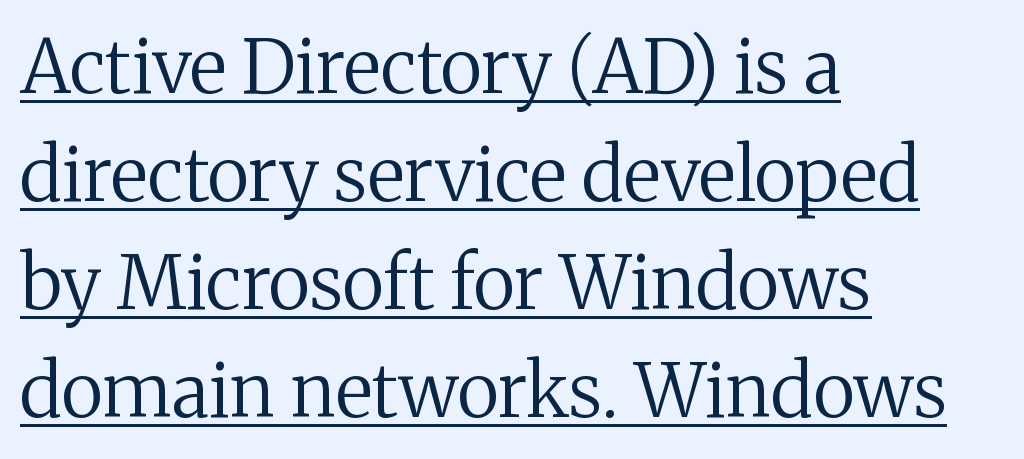
The image shows 74 px regular-weight serif type, upright; set left-aligned, normal line spacing (1.46x), normal letter spacing, underlined; medium stroke contrast and a medium x-height.
